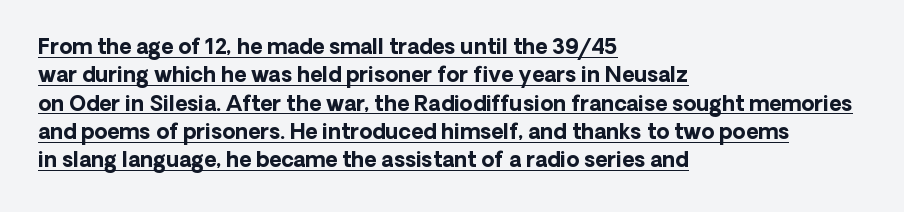
The passage is arranged the way most books set body copy — flush left. This is heavy type, rendered in bold. The tracking reads as untouched default to a designer's eye. Nope, not italic — everything's standing straight.
